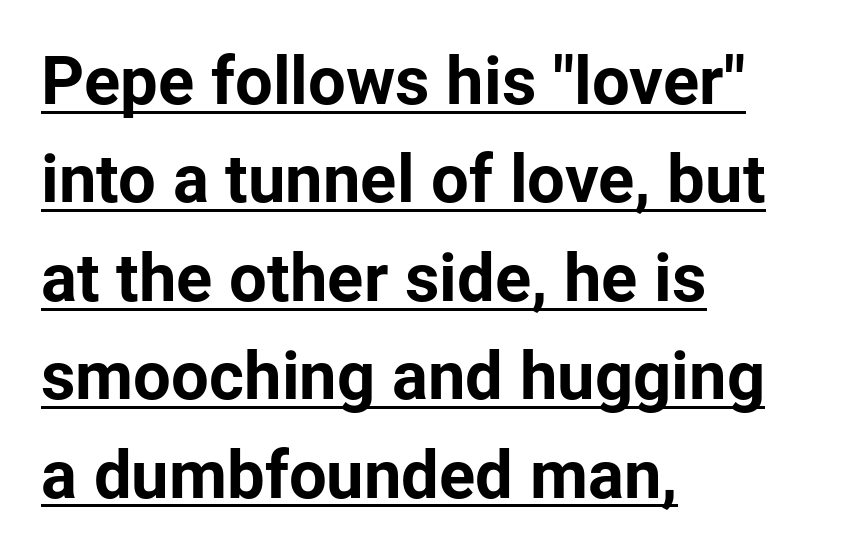
The image shows 67 px bold sans-serif type, upright; set left-aligned, normal line spacing (1.47x), normal letter spacing, underlined; low stroke contrast and a medium x-height.
